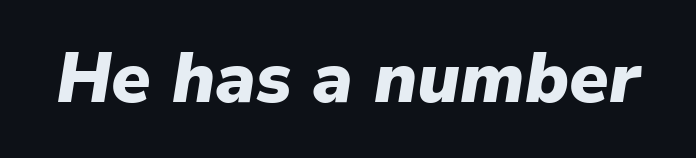
No word sits above an underline. Looks like regular typesetting: each glyph gets only the width it needs. A dark, heavy texture on the line: the type is bold. No extra tracking has been applied to these lines.
